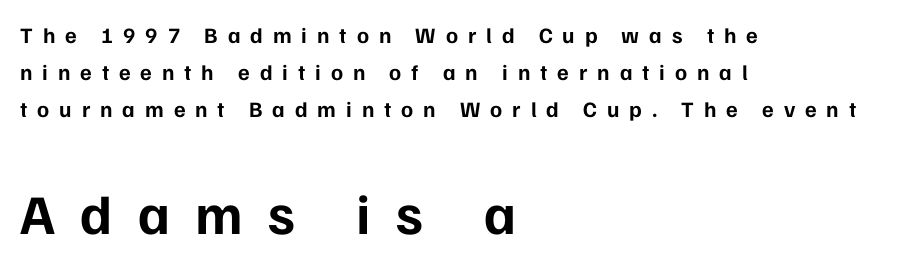
Q: Is the text bold? A: Yes.
Q: Is the text italic (slanted)? A: No, it is upright.
Q: Is the typeface a serif or a sans-serif typeface? A: Sans-serif.
Q: Is the text underlined? A: No.
Q: How is the paragraph aligned? A: Left-aligned.
Q: Is the spacing between letters normal or unusually wide? A: Unusually wide.
Q: Is the spacing between lines tight, normal or loose? A: Normal.
Q: Which block of text is set in a larger size, the first (top) or the second (bottom)? A: The second (bottom) one.
Q: Width (condensed, normal, or wide)? A: Normal.
Q: Stroke contrast? A: Low.
Q: x-height? A: Medium.
Q: Monospaced? A: No.
